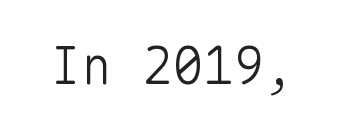
The image shows 51 px light sans-serif type, upright, monospaced; set normal letter spacing, not underlined; low stroke contrast and a medium x-height.
